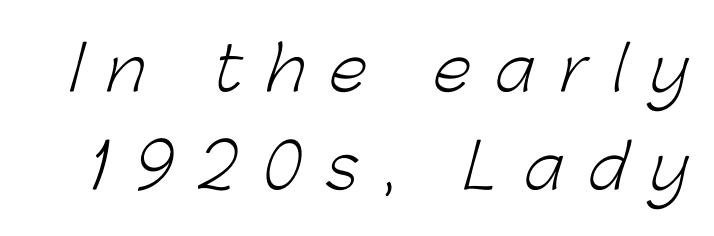
The rendering uses natural spacing where letterforms have individual widths. A typesetter would call this heavily tracked-out type. Check under the words: just untouched page. Stems here are at most as thick as an everyday book face. This block has exactly the height ordinary leading produces. You can tell from the bare stems that sans-serif type was used.
